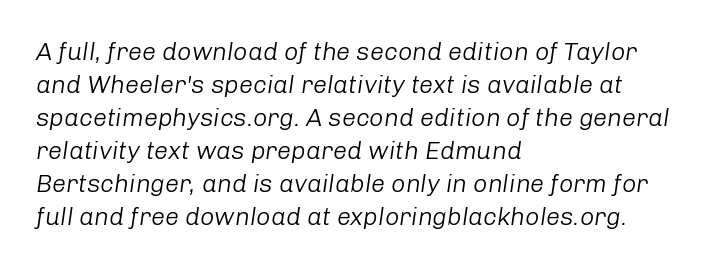
Summary of vertical rhythm: regular, with standard interline spacing. On a weight scale, this lands at 450 or below. The space beneath each line is pristine and unruled. An italicized treatment has been applied to the whole sample. Between one letter and the next there's only the usual sliver of space.
